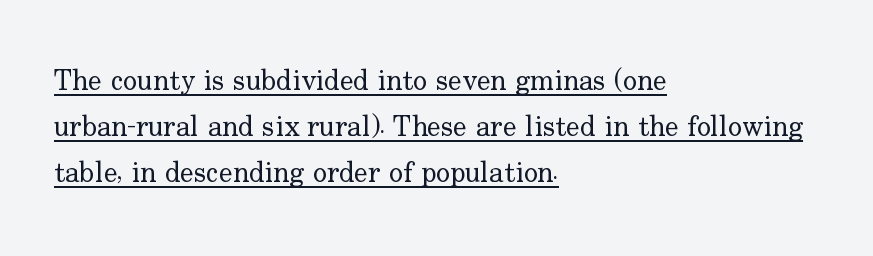
The image shows 29 px regular-weight serif type, upright; set left-aligned, normal line spacing (1.59x), normal letter spacing, underlined; low stroke contrast and a small x-height.
